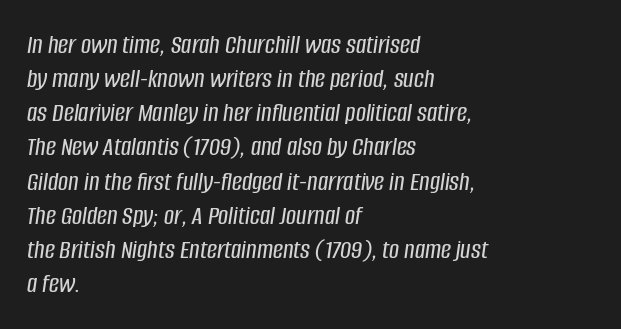
The image shows 28 px condensed type, italic (leaning right); set left-aligned, line spacing 1.22x, normal letter spacing, not underlined; low stroke contrast and a large x-height.
